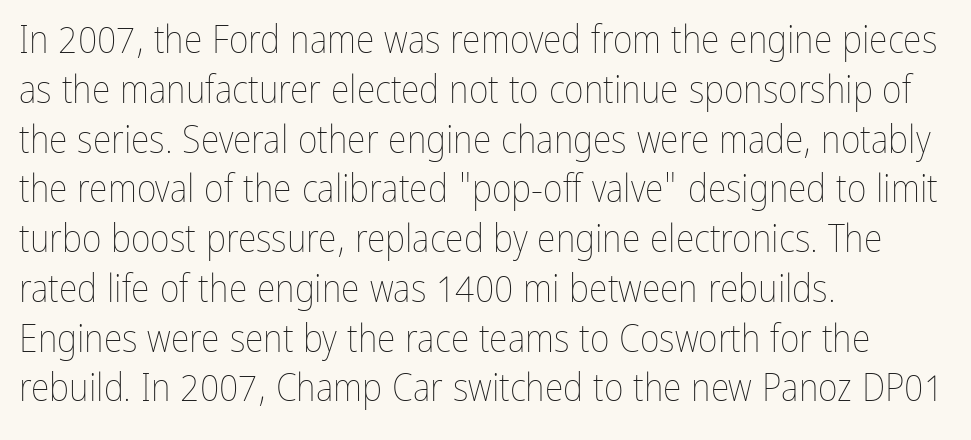
The image shows 38 px thin, condensed type, upright; set left-aligned, normal line spacing (1.31x), normal letter spacing, not underlined; low stroke contrast and a medium x-height.
